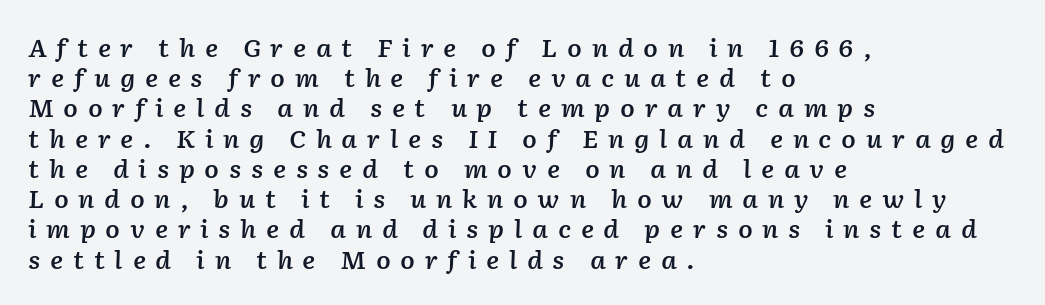
Q: Is the text bold? A: Semi-bold.
Q: Is the text italic (slanted)? A: Yes, it leans right by about 2 degrees.
Q: Is the text underlined? A: No.
Q: How is the paragraph aligned? A: Left-aligned.
Q: Is the spacing between letters normal or unusually wide? A: Unusually wide.
Q: Is the spacing between lines tight, normal or loose? A: Normal.
